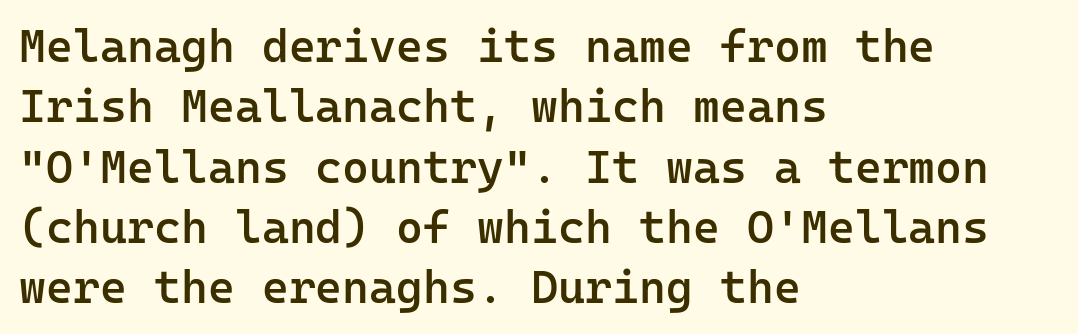
Q: Is the text bold? A: Semi-bold.
Q: Is the text italic (slanted)? A: No, it is upright.
Q: Is the typeface a serif or a sans-serif typeface? A: Sans-serif.
Q: Is the text underlined? A: No.
Q: How is the paragraph aligned? A: Left-aligned.
Q: Is the spacing between letters normal or unusually wide? A: Normal.
Q: Is the spacing between lines tight, normal or loose? A: Normal.
Q: Width (condensed, normal, or wide)? A: Normal.
Q: Stroke contrast? A: Low.
Q: x-height? A: Medium.
Q: Monospaced? A: Yes.
